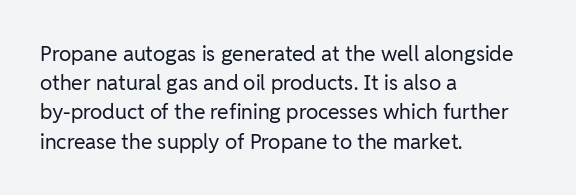
Tracking here is standard; glyphs follow each other at the usual distance. Heft: none added — not bold. These lines are set flush left with a ragged right edge. The letters stand straight up with perfectly vertical stems. Has an underline been added? It has not.
